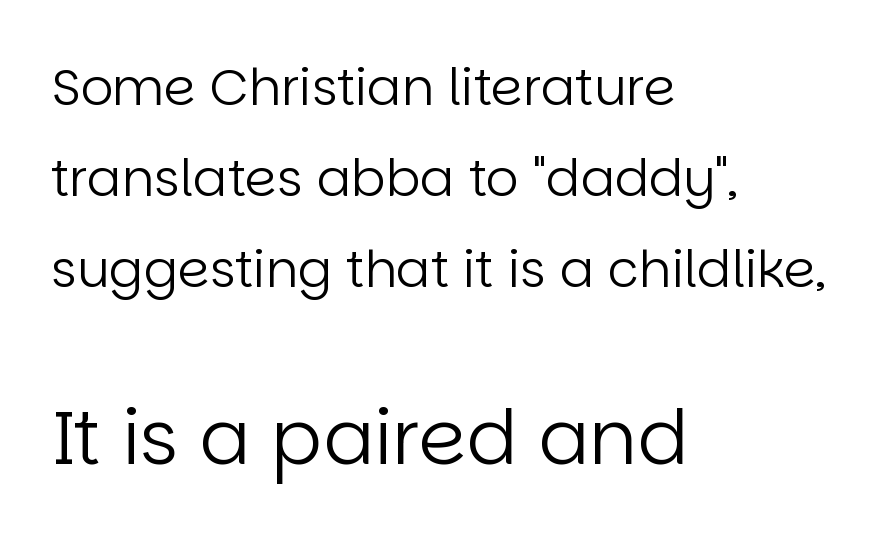
The image shows 76 px regular-weight sans-serif type, upright; set left-aligned, line spacing 1.78x, normal letter spacing, not underlined; the second (bottom) block is 1.49x larger; low stroke contrast and a large x-height.
